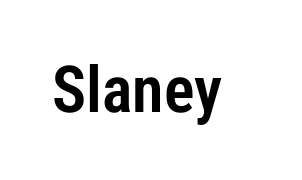
{"serif": "no", "italic": "no", "width": "condensed", "stroke_contrast": "low", "x_height": "medium", "monospaced": "no", "underline": "no", "letter_spacing": "normal", "letter_spacing_em": 0.0, "glyph_px": 64}
